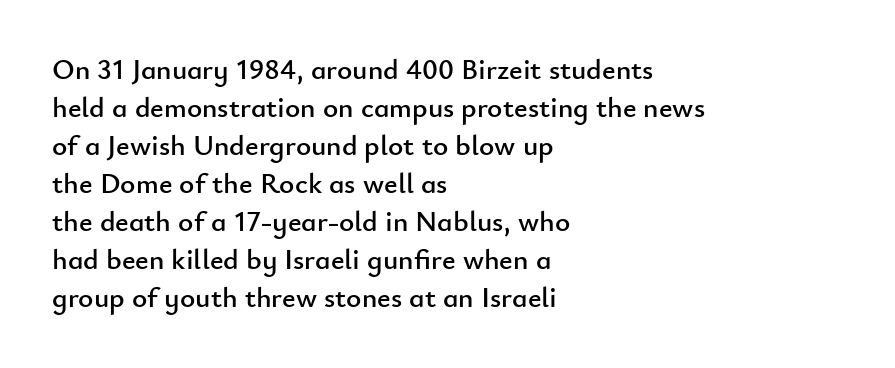
{"serif": "no", "italic": "no", "width": "normal", "stroke_contrast": "low", "x_height": "small", "monospaced": "no", "underline": "no", "align": "left", "line_spacing": "normal", "line_spacing_ratio": 1.31, "letter_spacing": "normal", "letter_spacing_em": 0.0, "glyph_px": 29}
